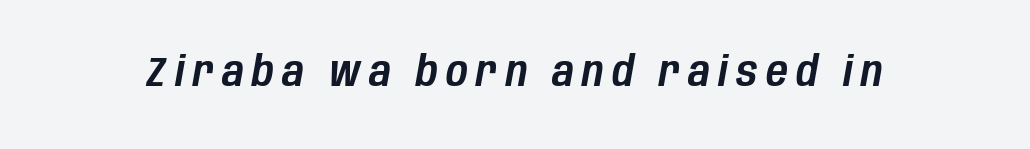
Q: Is the text italic (slanted)? A: Yes, it leans right by about 10 degrees.
Q: Is the text underlined? A: No.
Q: Is the spacing between letters normal or unusually wide? A: Unusually wide.
Q: Width (condensed, normal, or wide)? A: Condensed.
Q: Stroke contrast? A: Low.
Q: x-height? A: Large.
Q: Monospaced? A: No.
